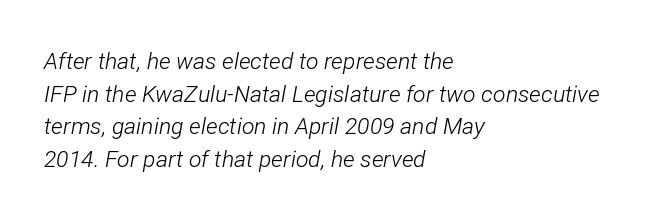
The passage shown is not underscored anywhere. The rag falls on the right side of this text block. Evenly set lines give the paragraph a standard silhouette. The tracking reads as untouched default to a designer's eye. The typesetting does not lean heavy: it is not bold. There's an unmistakable incline to the writing here.
